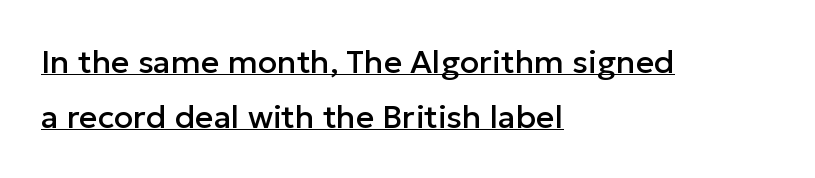
Q: Is the text italic (slanted)? A: No, it is upright.
Q: Is the typeface a serif or a sans-serif typeface? A: Sans-serif.
Q: Is the text underlined? A: Yes.
Q: How is the paragraph aligned? A: Left-aligned.
Q: Is the spacing between letters normal or unusually wide? A: Normal.
Q: Width (condensed, normal, or wide)? A: Normal.
Q: Stroke contrast? A: Low.
Q: x-height? A: Medium.
Q: Monospaced? A: No.
